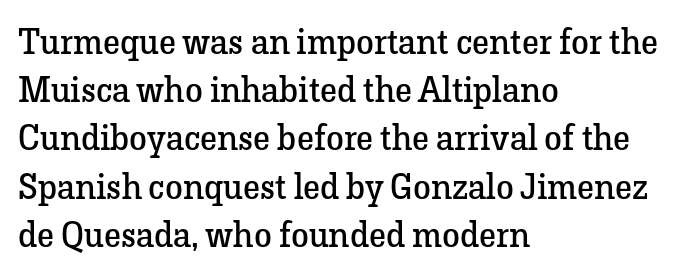
Q: Is the text bold? A: No.
Q: Is the text italic (slanted)? A: No, it is upright.
Q: Is the typeface a serif or a sans-serif typeface? A: Serif.
Q: Is the text underlined? A: No.
Q: How is the paragraph aligned? A: Left-aligned.
Q: Is the spacing between letters normal or unusually wide? A: Normal.
Q: Is the spacing between lines tight, normal or loose? A: Normal.
Q: Width (condensed, normal, or wide)? A: Normal.
Q: Stroke contrast? A: Low.
Q: x-height? A: Medium.
Q: Monospaced? A: No.
